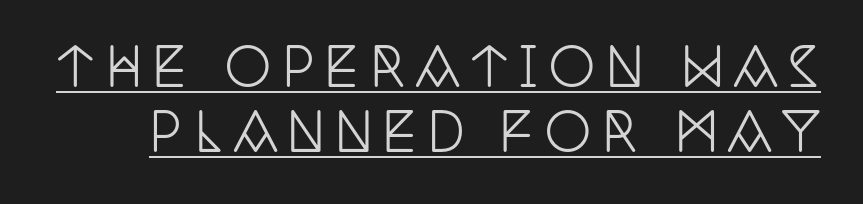
Q: Is the text italic (slanted)? A: No, it is upright.
Q: Is the typeface a serif or a sans-serif typeface? A: Serif.
Q: Is the text underlined? A: Yes.
Q: Is the spacing between lines tight, normal or loose? A: Normal.
Q: Width (condensed, normal, or wide)? A: Condensed.
Q: Stroke contrast? A: Low.
Q: x-height? A: Large.
Q: Monospaced? A: No.
